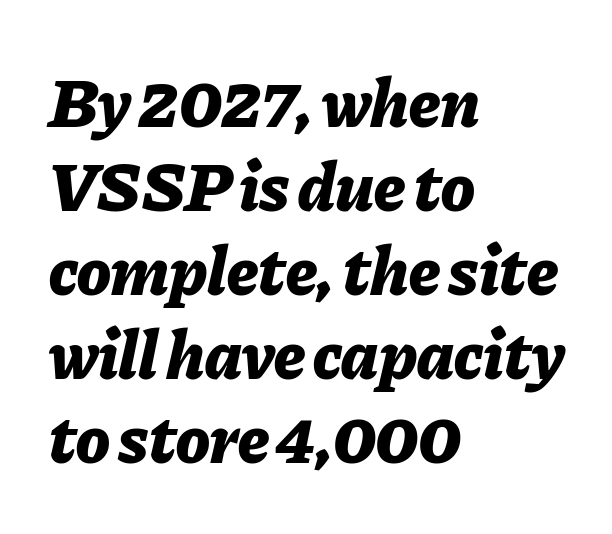
Each letter keeps its own natural width here, so spacing adapts to shape. The zone under the glyphs is completely vacant. Casual observation: everything's shoved over to the left. Looking at the ascenders, they clearly lean. Heavy-handed strokes throughout: this text is bold.
